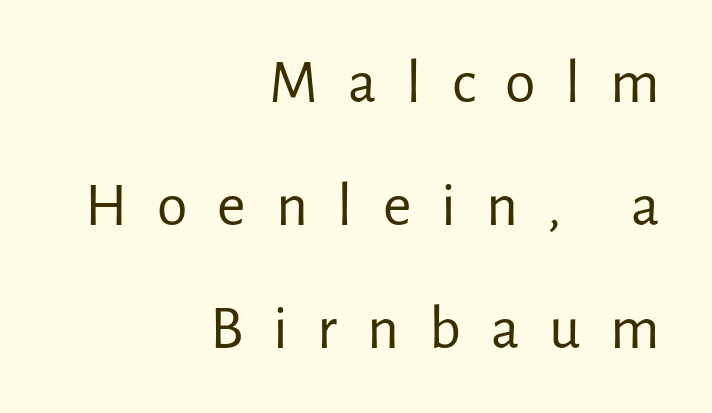
The image shows 62 px regular-weight sans-serif type, upright; set right-aligned, loose line spacing (1.98x), unusually wide letter spacing (+0.48 em), not underlined; low stroke contrast and a medium x-height.
